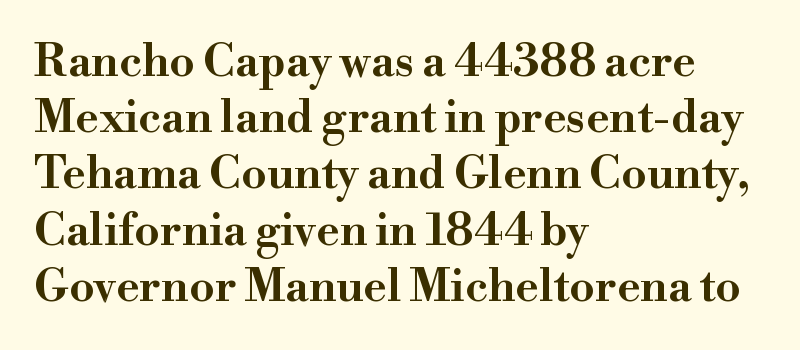
The image shows 45 px wide serif type, upright; set left-aligned, normal line spacing (1.25x), normal letter spacing, not underlined; high stroke contrast and a small x-height.
